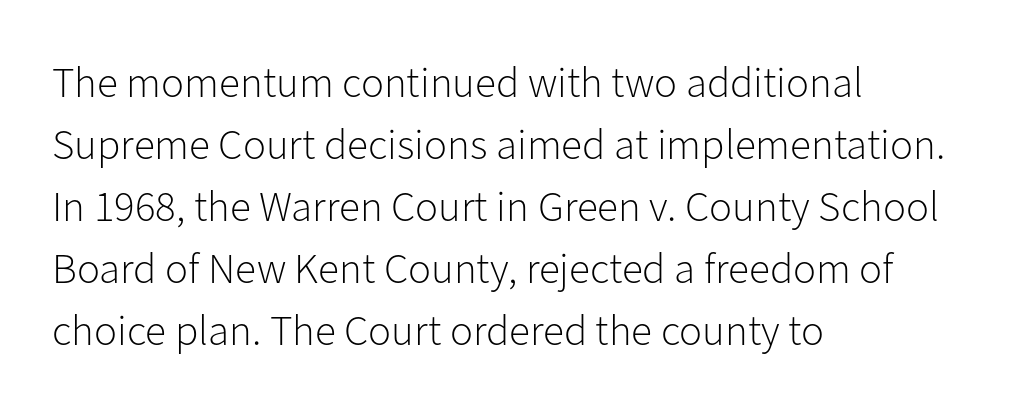
The image shows 43 px light sans-serif type, upright; set left-aligned, normal line spacing (1.44x), normal letter spacing, not underlined; low stroke contrast and a medium x-height.
